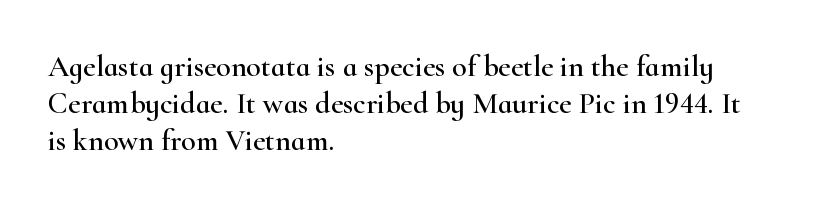
{"serif": "yes", "italic": "no", "width": "wide", "stroke_contrast": "high", "x_height": "small", "monospaced": "no", "underline": "no", "align": "left", "line_spacing_ratio": 1.24, "letter_spacing": "normal", "letter_spacing_em": 0.0, "glyph_px": 30}
